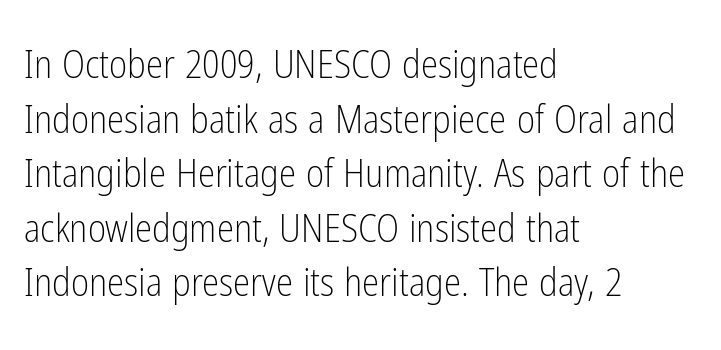
{"serif": "no", "italic": "no", "bold": "no", "weight": "light", "width": "condensed", "stroke_contrast": "low", "x_height": "medium", "monospaced": "no", "underline": "no", "align": "left", "line_spacing": "normal", "line_spacing_ratio": 1.4, "letter_spacing": "normal", "letter_spacing_em": 0.0, "glyph_px": 39}
